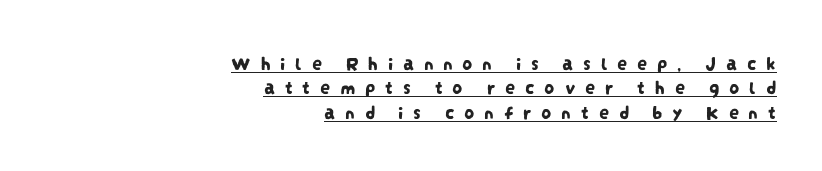
{"underline": "yes", "align": "right", "line_spacing_ratio": 1.22, "letter_spacing": "wide", "letter_spacing_em": 0.48, "glyph_px": 20}
